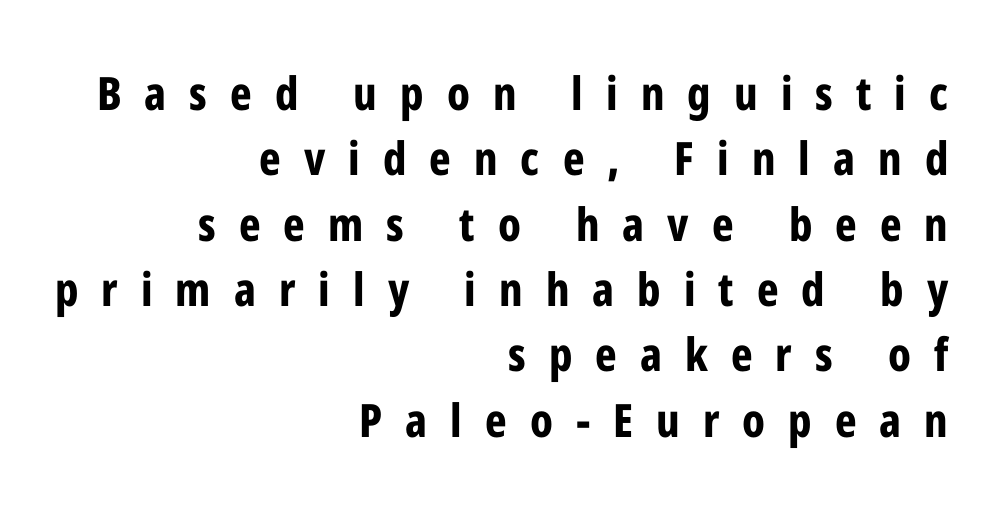
The image shows 46 px bold, condensed sans-serif type, upright; set right-aligned, normal line spacing (1.42x), unusually wide letter spacing (+0.5 em), not underlined; low stroke contrast and a medium x-height.
